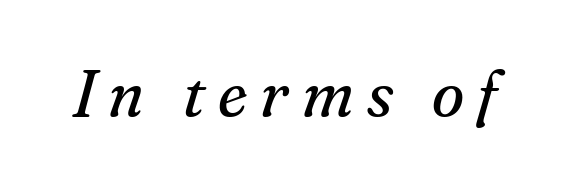
Q: Is the text bold? A: No.
Q: Is the text italic (slanted)? A: Yes, it leans right by about 16 degrees.
Q: Is the typeface a serif or a sans-serif typeface? A: Serif.
Q: Is the text underlined? A: No.
Q: Is the spacing between letters normal or unusually wide? A: Unusually wide.
Q: Width (condensed, normal, or wide)? A: Normal.
Q: Stroke contrast? A: Medium.
Q: x-height? A: Small.
Q: Monospaced? A: No.
